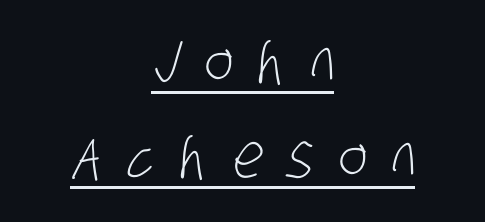
The image shows 61 px light, condensed sans-serif type; set centered, normal line spacing (1.56x), unusually wide letter spacing (+0.41 em), underlined; low stroke contrast and a large x-height.
